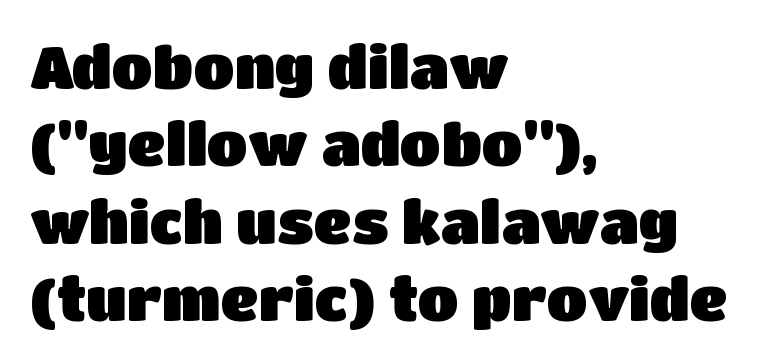
The image shows 60 px sans-serif type, upright; set left-aligned, normal line spacing (1.29x), normal letter spacing, not underlined; low stroke contrast and a large x-height.
